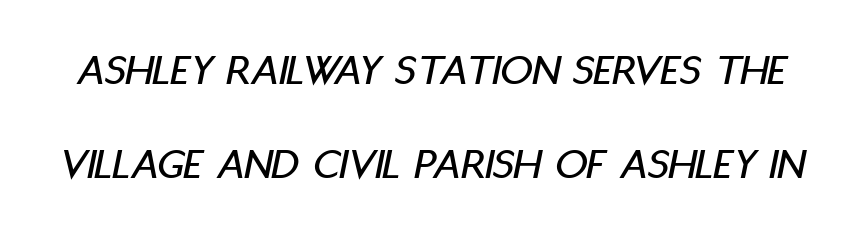
Q: Is the text italic (slanted)? A: Yes, it leans right by about 11 degrees.
Q: Is the text underlined? A: No.
Q: Is the spacing between letters normal or unusually wide? A: Normal.
Q: Is the spacing between lines tight, normal or loose? A: Loose.
Q: Width (condensed, normal, or wide)? A: Condensed.
Q: Stroke contrast? A: Low.
Q: x-height? A: Large.
Q: Monospaced? A: No.
